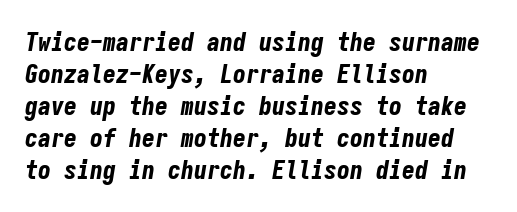
Q: Is the text bold? A: Yes.
Q: Is the text italic (slanted)? A: Yes, it leans right by about 9 degrees.
Q: Is the text underlined? A: No.
Q: How is the paragraph aligned? A: Left-aligned.
Q: Is the spacing between letters normal or unusually wide? A: Normal.
